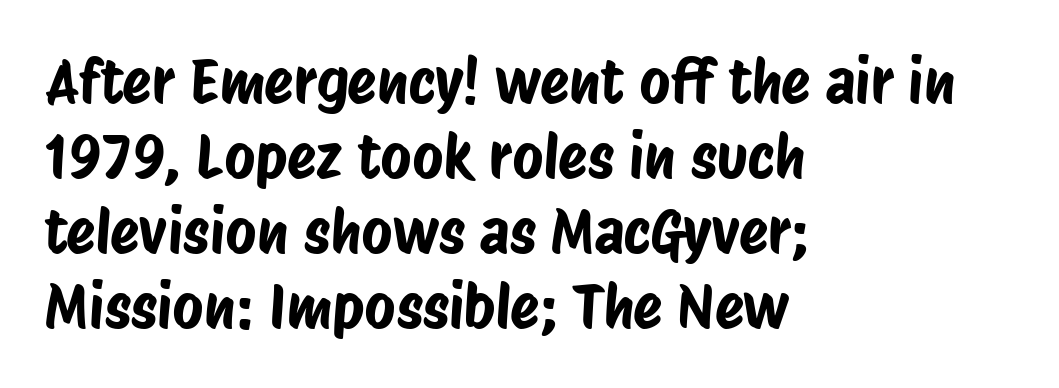
The image shows 60 px condensed sans-serif type; set left-aligned, normal line spacing (1.25x), normal letter spacing, not underlined; low stroke contrast and a large x-height.
